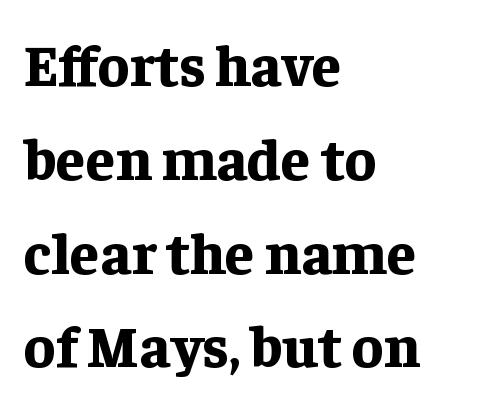
The image shows 59 px bold serif type, upright; set left-aligned, normal line spacing (1.59x), normal letter spacing, not underlined; low stroke contrast and a medium x-height.
